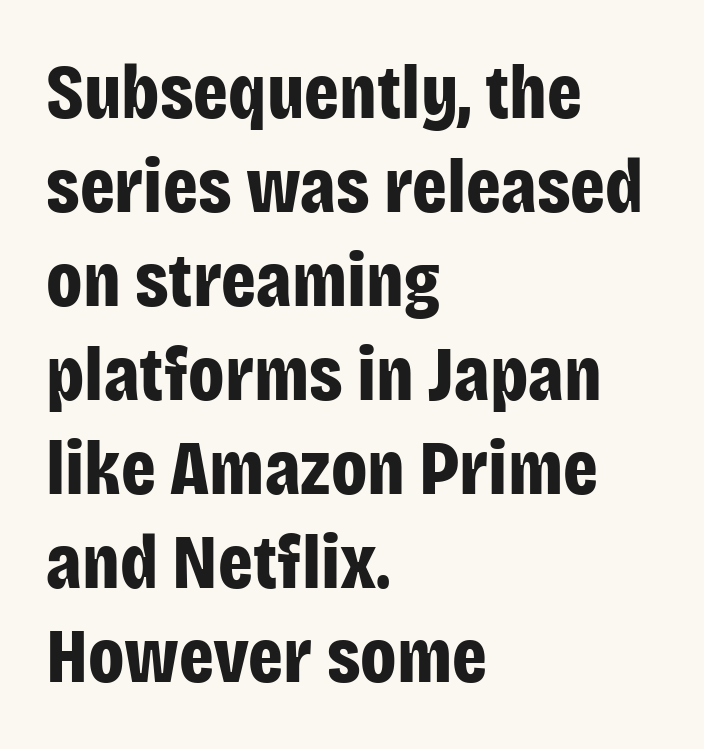
Q: Is the text bold? A: Yes.
Q: Is the text italic (slanted)? A: No, it is upright.
Q: Is the typeface a serif or a sans-serif typeface? A: Sans-serif.
Q: Is the text underlined? A: No.
Q: How is the paragraph aligned? A: Left-aligned.
Q: Is the spacing between letters normal or unusually wide? A: Normal.
Q: Width (condensed, normal, or wide)? A: Condensed.
Q: Stroke contrast? A: Low.
Q: x-height? A: Large.
Q: Monospaced? A: No.
